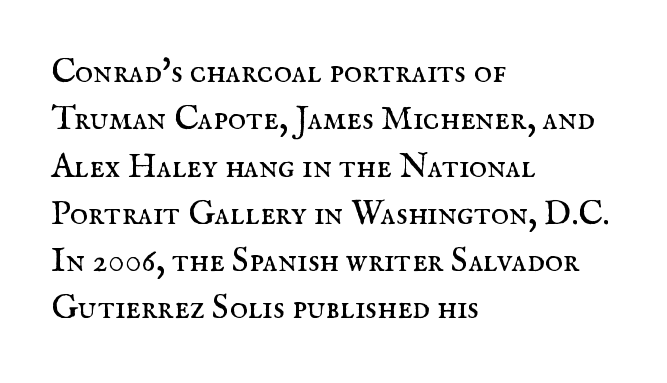
The image shows 34 px regular-weight serif type, upright; set left-aligned, normal line spacing (1.39x), normal letter spacing, not underlined; medium stroke contrast and a small x-height.
